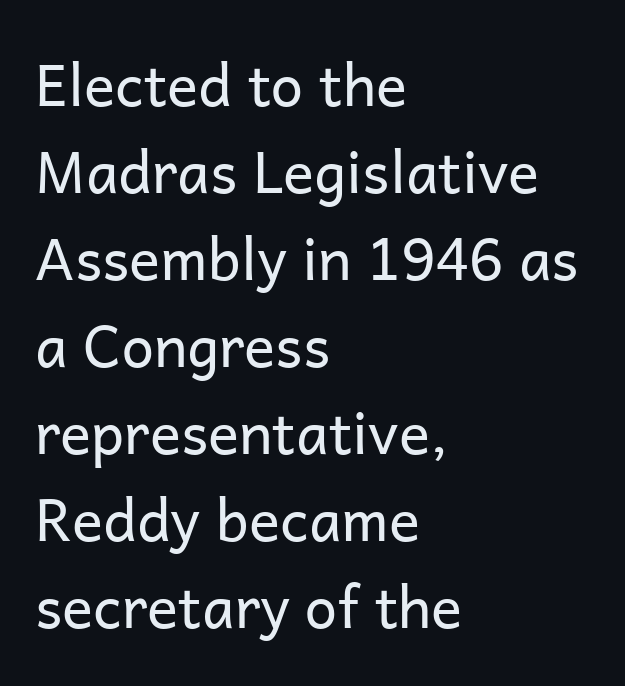
The letters advance in unequal steps, a hallmark of proportional type. The font's upright variant was chosen for this text. One glance says typical: line gaps are just what's usual. Nothing sits at the stroke ends, so this counts as sans-serif. The compositor pushed each line to the left boundary.
